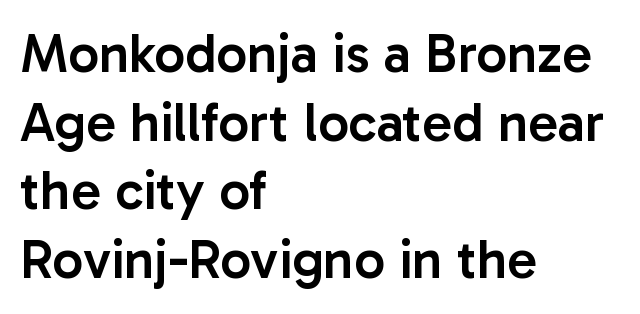
{"serif": "no", "italic": "no", "bold": "semi", "weight": "semibold", "width": "normal", "stroke_contrast": "low", "x_height": "medium", "monospaced": "no", "underline": "no", "align": "left", "line_spacing": "normal", "line_spacing_ratio": 1.25, "letter_spacing": "normal", "letter_spacing_em": 0.0, "glyph_px": 55}
